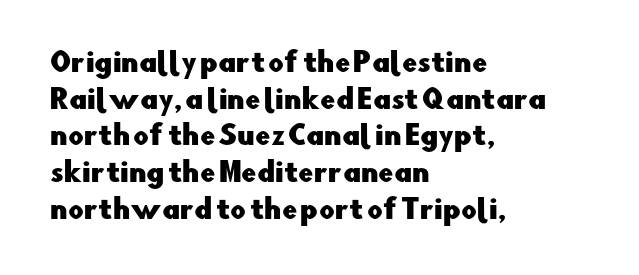
Q: Is the text italic (slanted)? A: No, it is upright.
Q: Is the text underlined? A: No.
Q: How is the paragraph aligned? A: Left-aligned.
Q: Is the spacing between letters normal or unusually wide? A: Normal.
Q: Is the spacing between lines tight, normal or loose? A: Normal.
